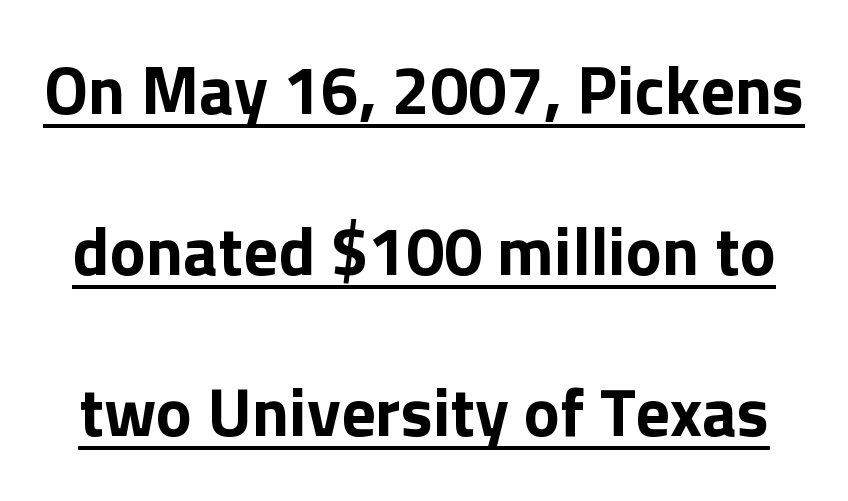
The image shows 68 px sans-serif type, upright; set loose line spacing (2.37x), normal letter spacing, underlined; low stroke contrast and a medium x-height.
